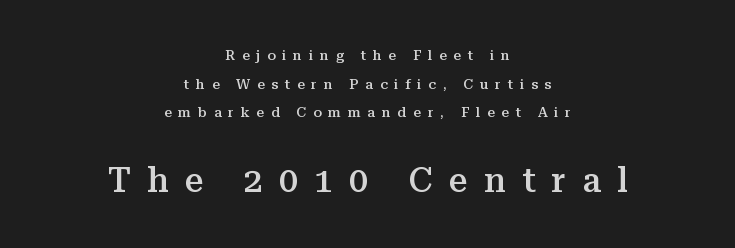
The image shows 34 px semibold serif type, upright; set centered, loose line spacing (2.04x), unusually wide letter spacing (+0.47 em), not underlined; the second (bottom) block is 2.43x larger; medium stroke contrast and a medium x-height.
